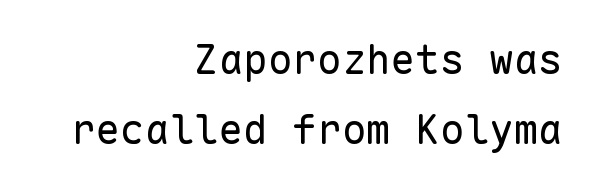
Stroke thickness stays within the range of a standard reading face or lighter. A typesetter would label this face a sans. The gaps between neighbouring characters are ordinary and unremarkable. The space directly below the letters is spotless. This is the regular roman posture of the typeface. Looks like terminal output: every glyph gets an equal slot.
